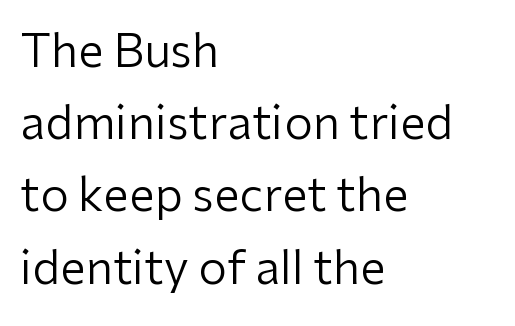
Q: Is the text bold? A: No.
Q: Is the text italic (slanted)? A: No, it is upright.
Q: Is the typeface a serif or a sans-serif typeface? A: Sans-serif.
Q: Is the text underlined? A: No.
Q: How is the paragraph aligned? A: Left-aligned.
Q: Is the spacing between letters normal or unusually wide? A: Normal.
Q: Is the spacing between lines tight, normal or loose? A: Normal.
Q: Width (condensed, normal, or wide)? A: Normal.
Q: Stroke contrast? A: Low.
Q: x-height? A: Medium.
Q: Monospaced? A: No.
